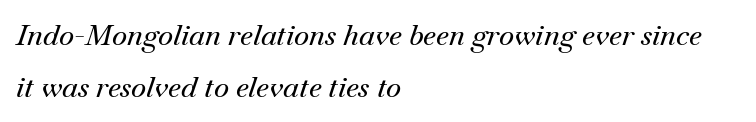
Standard letterfit; no display-style spreading of the glyphs. Just letters on the line, the space beneath them empty. A student would call this left alignment; a typographer would say flush left, rag right. Character widths vary here, with narrow letters taking less room than wide ones. There's an unmistakable incline to the writing here. The typeface chosen for these lines features serifs.
